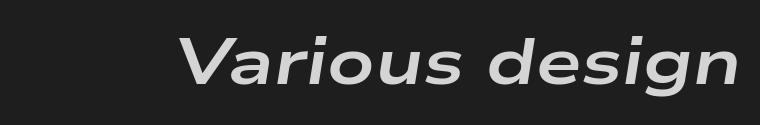
The image shows 65 px bold, wide type, italic (leaning right); set normal letter spacing, not underlined; low stroke contrast and a medium x-height.
